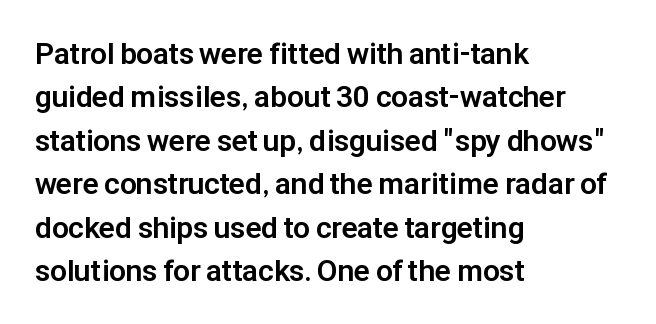
{"serif": "no", "italic": "no", "bold": "yes", "weight": "bold", "width": "normal", "stroke_contrast": "low", "x_height": "medium", "monospaced": "no", "underline": "no", "align": "left", "line_spacing": "normal", "line_spacing_ratio": 1.45, "letter_spacing": "normal", "letter_spacing_em": 0.0, "glyph_px": 30}
